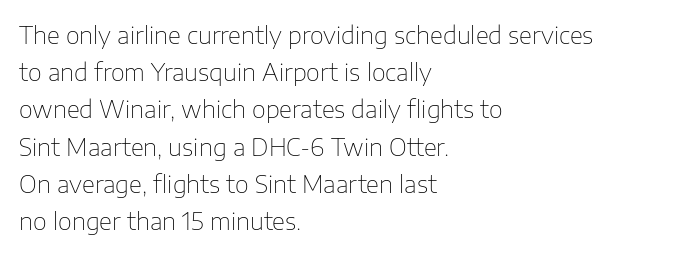
Ordinary non-slanted type is in use. This sample uses plain, unmodified letter spacing. Has an underline been added? It has not. The designer left line spacing at the default. The cut favours lightness, reaching ordinary text weight at its darkest. Layout note: lines flush left.
